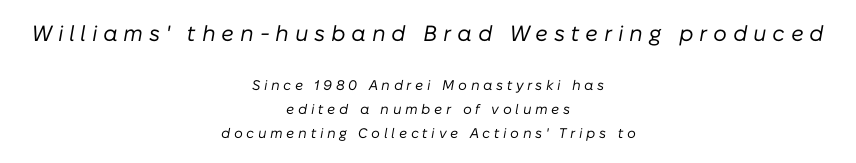
Q: Is the text bold? A: No.
Q: Is the text italic (slanted)? A: Yes, it leans right by about 10 degrees.
Q: Is the text underlined? A: No.
Q: How is the paragraph aligned? A: Centered.
Q: Is the spacing between letters normal or unusually wide? A: Unusually wide.
Q: Which block of text is set in a larger size, the first (top) or the second (bottom)? A: The first (top) one.
